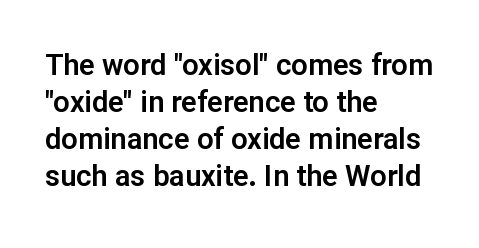
Q: Is the text italic (slanted)? A: No, it is upright.
Q: Is the typeface a serif or a sans-serif typeface? A: Sans-serif.
Q: Is the text underlined? A: No.
Q: How is the paragraph aligned? A: Left-aligned.
Q: Is the spacing between letters normal or unusually wide? A: Normal.
Q: Is the spacing between lines tight, normal or loose? A: Normal.
Q: Width (condensed, normal, or wide)? A: Normal.
Q: Stroke contrast? A: Low.
Q: x-height? A: Medium.
Q: Monospaced? A: No.
